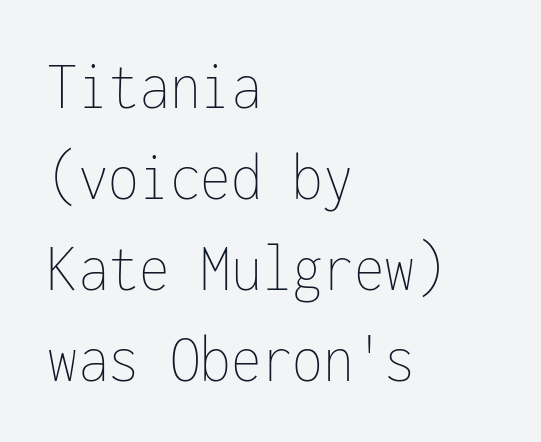
Q: Is the text bold? A: No.
Q: Is the text italic (slanted)? A: No, it is upright.
Q: Is the text underlined? A: No.
Q: How is the paragraph aligned? A: Left-aligned.
Q: Is the spacing between letters normal or unusually wide? A: Normal.
Q: Is the spacing between lines tight, normal or loose? A: Normal.
Q: Width (condensed, normal, or wide)? A: Condensed.
Q: Stroke contrast? A: Low.
Q: x-height? A: Medium.
Q: Monospaced? A: Yes.
